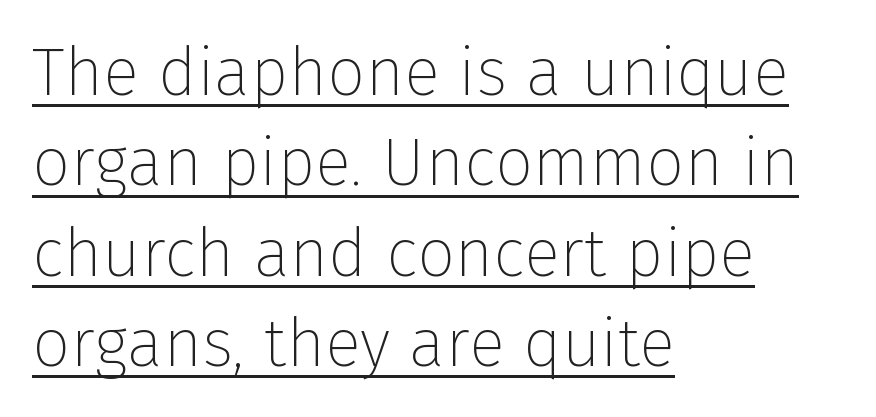
The image shows 67 px thin sans-serif type, upright; set left-aligned, normal line spacing (1.35x), normal letter spacing, underlined; low stroke contrast and a medium x-height.
